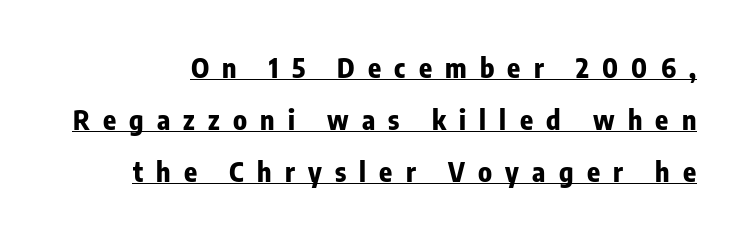
Does the weight exceed regular? Yes, all the way to bold. The letters stand straight up with perfectly vertical stems. In terms of letterspacing, this is a distinctly airy, spread setting. Summary of vertical rhythm: relaxed, with wide interline spacing. Has an underline been added? It has.
